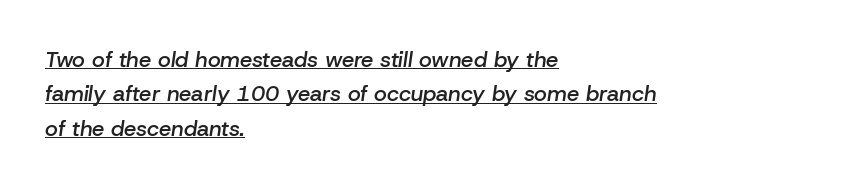
Short and long lines alike share a common starting point at left. A continuous stroke trails under the words, as in a hyperlink. Every character sits at an angle, as italics do. Leading matches the norm, producing a regular column.
